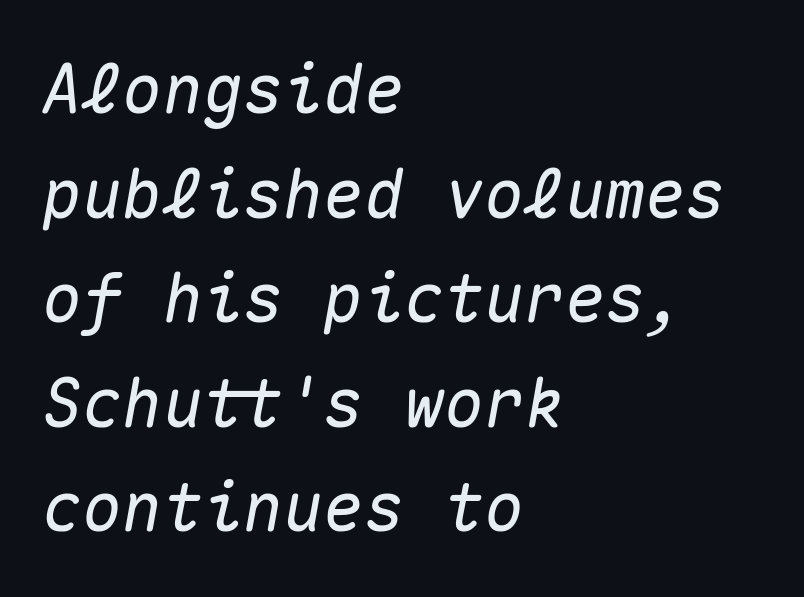
{"italic": "yes", "lean": "right", "slant_degrees": 10, "width": "normal", "stroke_contrast": "medium", "x_height": "medium", "monospaced": "yes", "underline": "no", "align": "left", "line_spacing": "normal", "line_spacing_ratio": 1.56, "letter_spacing": "normal", "letter_spacing_em": 0.0, "glyph_px": 67}
